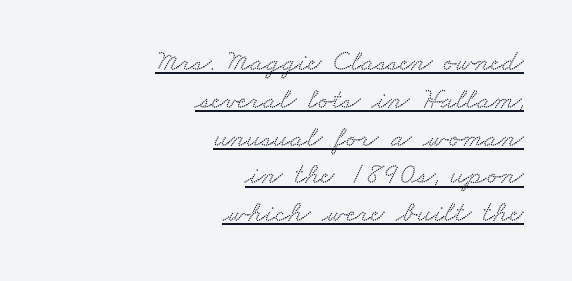
The image shows 30 px wide type; set right-aligned, normal line spacing (1.26x), normal letter spacing, underlined; low stroke contrast and a small x-height.
